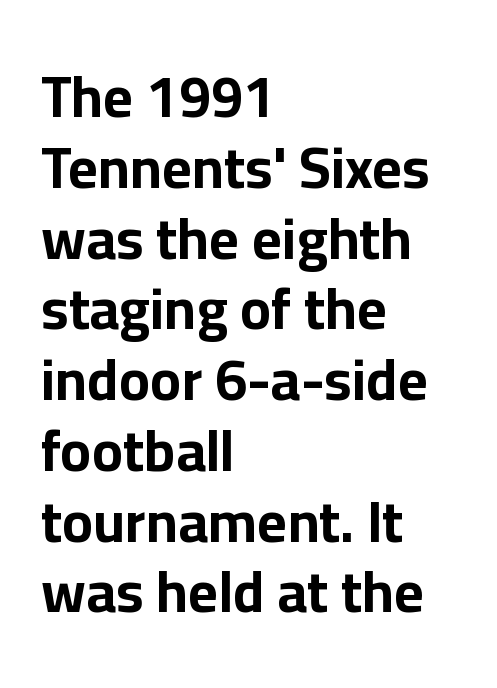
The area under the type is left untouched. In CSS terms this would be text-align: left. Its strokes are broad and dark, the hallmark of bold type. Short note: letters normally spaced. Serif or sans? Sans — the stroke terminals are bare. Character widths vary here, with narrow letters taking less room than wide ones.
